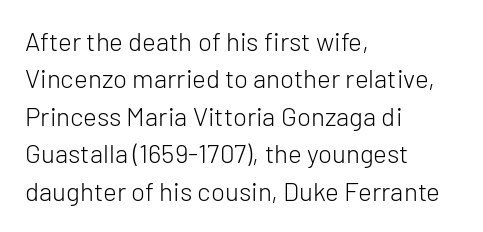
{"italic": "no", "bold": "no", "underline": "no", "align": "left", "line_spacing": "normal", "line_spacing_ratio": 1.44, "letter_spacing": "normal", "letter_spacing_em": 0.0, "glyph_px": 26}
